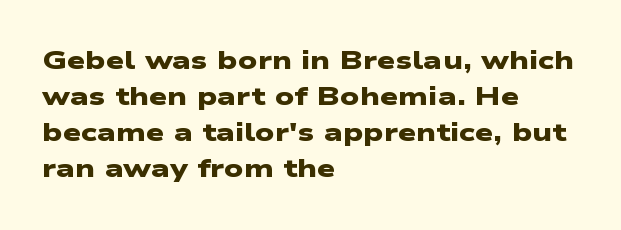
Observe the ordinary spacing: letters are neighbours, not strangers. The sample has been set heavy, in full bold. The ragged edge is on the right, which tells us the setting is flush left. The block of text has a typical density, with ordinary space between rows.
